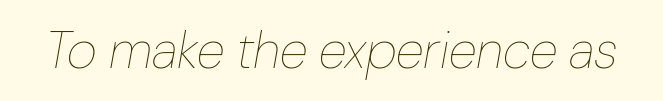
Here the glyphs are tracked normally, forming tight word shapes. Looking at the ascenders, they clearly lean. Caption: face not bold, strokes unweighted. Spacing verdict: proportional, widths tailored to each character.
